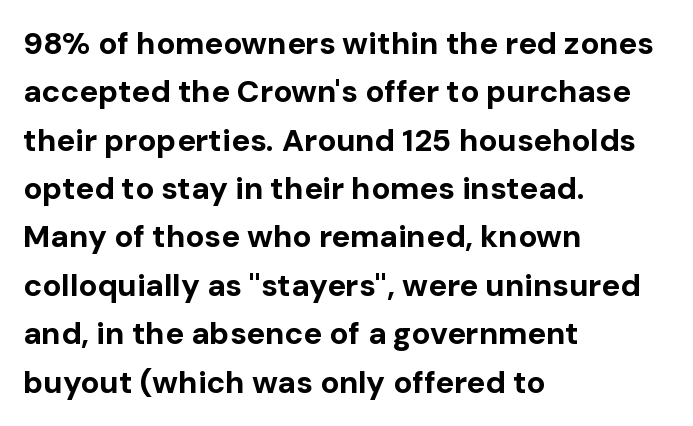
Is this a sans? Yes — the strokes have no serifs. Which margin do the lines hug? The left one — the right edge is uneven. Look at the tracking — it's just the regular setting, nothing added. Has an underline been added? It has not. Each glyph is drawn with heavy, bold strokes. Tall strokes in this sample are plumb rather than angled.
